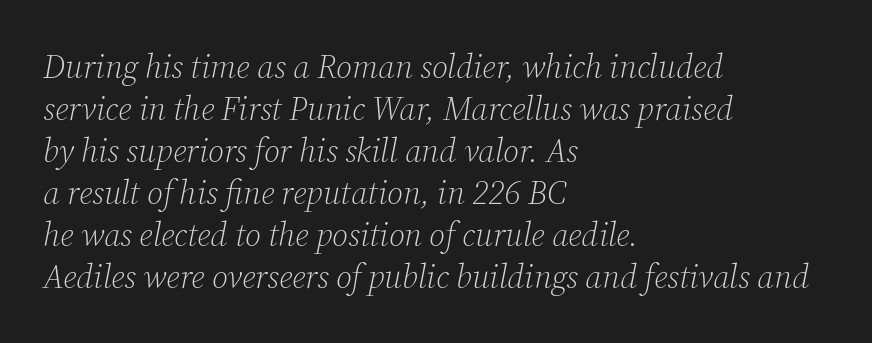
{"serif": "yes", "italic": "yes", "lean": "right", "slant_degrees": 12, "bold": "no", "weight": "light", "width": "normal", "stroke_contrast": "low", "x_height": "medium", "monospaced": "no", "underline": "no", "align": "left", "line_spacing": "normal", "line_spacing_ratio": 1.27, "letter_spacing": "normal", "letter_spacing_em": 0.0, "glyph_px": 33}
